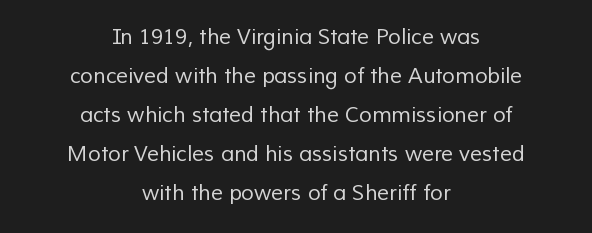
The image shows 21 px text type; set centered, line spacing 1.86x, normal letter spacing, not underlined.
